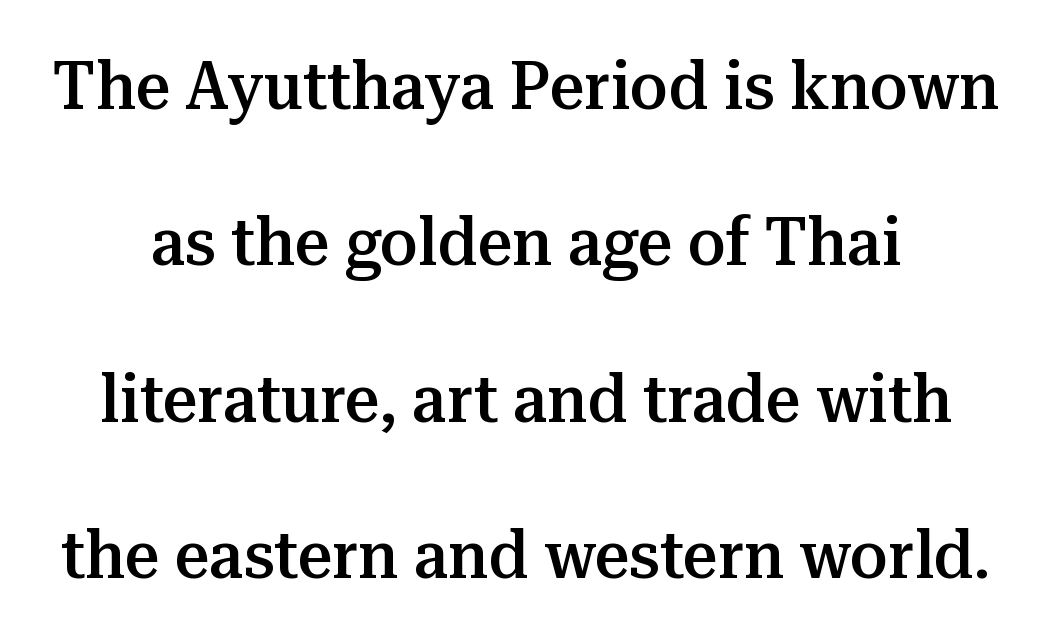
{"serif": "yes", "italic": "no", "bold": "semi", "weight": "semibold", "width": "normal", "stroke_contrast": "medium", "x_height": "medium", "monospaced": "no", "underline": "no", "align": "center", "line_spacing": "loose", "line_spacing_ratio": 2.3, "letter_spacing": "normal", "letter_spacing_em": 0.0, "glyph_px": 68}
